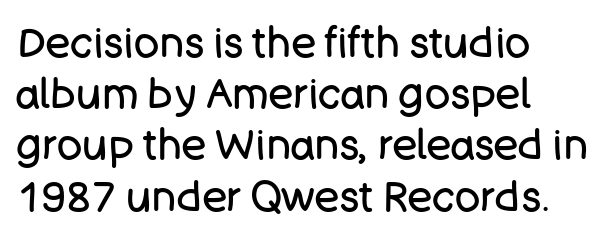
Q: Is the text bold? A: No.
Q: Is the text italic (slanted)? A: No, it is upright.
Q: Is the typeface a serif or a sans-serif typeface? A: Sans-serif.
Q: Is the text underlined? A: No.
Q: How is the paragraph aligned? A: Left-aligned.
Q: Is the spacing between letters normal or unusually wide? A: Normal.
Q: Width (condensed, normal, or wide)? A: Normal.
Q: Stroke contrast? A: Low.
Q: x-height? A: Large.
Q: Monospaced? A: No.
